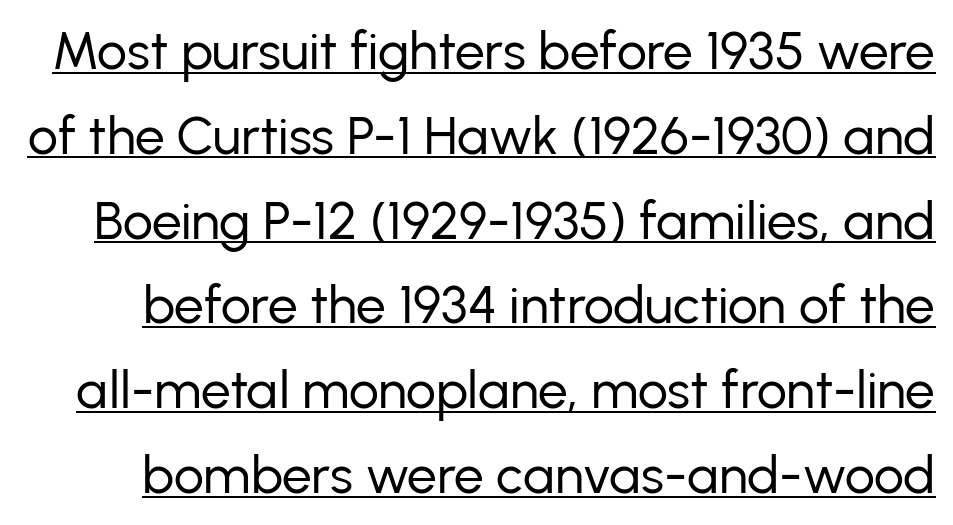
The image shows 53 px regular-weight sans-serif type, upright; set normal line spacing (1.6x), normal letter spacing, underlined; low stroke contrast and a medium x-height.
